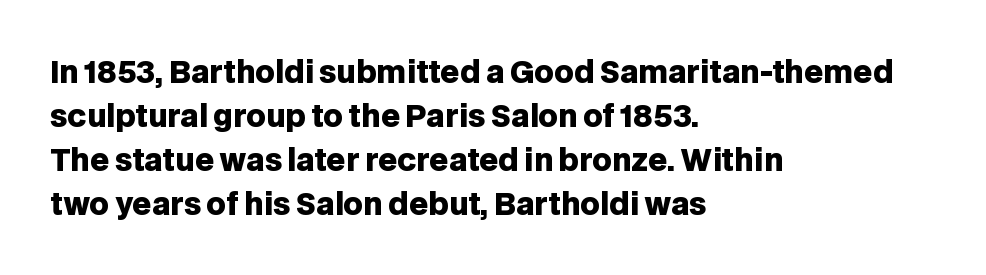
Q: Is the text bold? A: Yes.
Q: Is the text italic (slanted)? A: No, it is upright.
Q: Is the typeface a serif or a sans-serif typeface? A: Sans-serif.
Q: Is the text underlined? A: No.
Q: How is the paragraph aligned? A: Left-aligned.
Q: Is the spacing between letters normal or unusually wide? A: Normal.
Q: Is the spacing between lines tight, normal or loose? A: Normal.
Q: Width (condensed, normal, or wide)? A: Normal.
Q: Stroke contrast? A: Low.
Q: x-height? A: Large.
Q: Monospaced? A: No.
